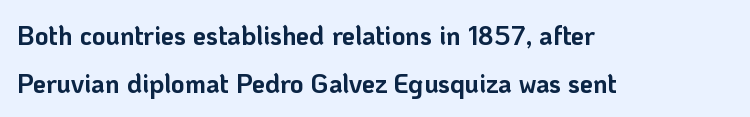
The image shows 26 px bold type, upright; set left-aligned, line spacing 1.84x, normal letter spacing, not underlined.
